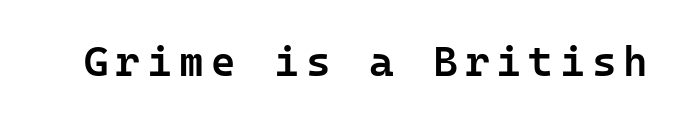
If you drew a line through each stem, it would be perfectly vertical. The sample has been set in demibold, a notch under bold. Nope, no serifs anywhere on these letters. The gap between lines stays unmarked.
